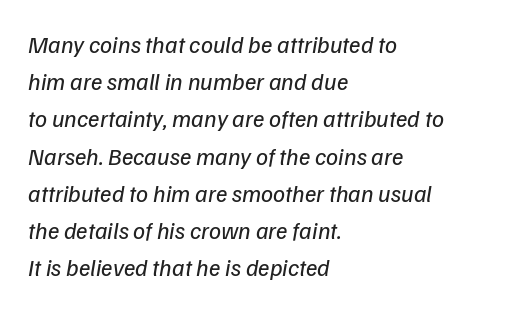
The face used here has a pronounced slope to its letters. These lines keep a tight, regular rhythm from letter to letter. The space directly below the letters is spotless. Does the copy run flush right? No — it runs flush left. If you measured baseline to baseline, you'd find a middling distance.
